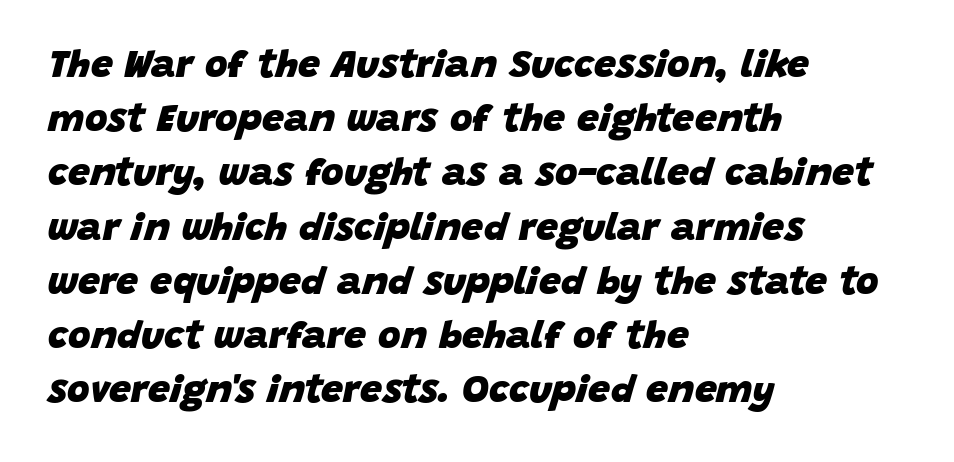
Q: Is the text bold? A: Yes.
Q: Is the text italic (slanted)? A: Yes, it leans right by about 15 degrees.
Q: Is the text underlined? A: No.
Q: How is the paragraph aligned? A: Left-aligned.
Q: Is the spacing between letters normal or unusually wide? A: Normal.
Q: Is the spacing between lines tight, normal or loose? A: Normal.
Q: Width (condensed, normal, or wide)? A: Normal.
Q: Stroke contrast? A: Low.
Q: x-height? A: Large.
Q: Monospaced? A: No.
